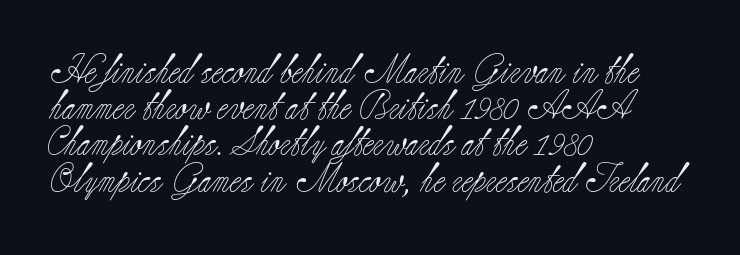
{"serif": "yes", "bold": "no", "weight": "light", "width": "normal", "stroke_contrast": "low", "x_height": "small", "monospaced": "no", "underline": "no", "align": "left", "line_spacing": "normal", "line_spacing_ratio": 1.25, "letter_spacing": "normal", "letter_spacing_em": 0.0, "glyph_px": 29}
